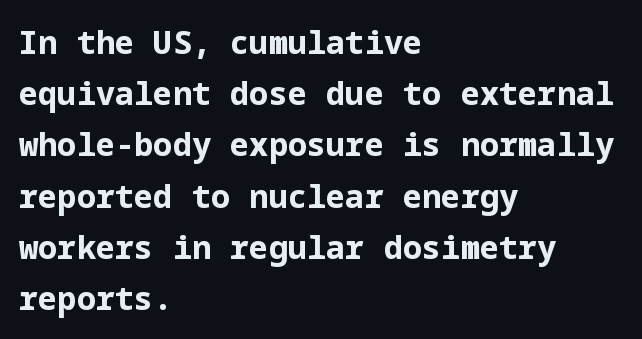
Q: Is the text bold? A: Yes.
Q: Is the text italic (slanted)? A: No, it is upright.
Q: Is the typeface a serif or a sans-serif typeface? A: Sans-serif.
Q: Is the text underlined? A: No.
Q: How is the paragraph aligned? A: Left-aligned.
Q: Is the spacing between letters normal or unusually wide? A: Normal.
Q: Is the spacing between lines tight, normal or loose? A: Normal.
Q: Width (condensed, normal, or wide)? A: Normal.
Q: Stroke contrast? A: Low.
Q: x-height? A: Medium.
